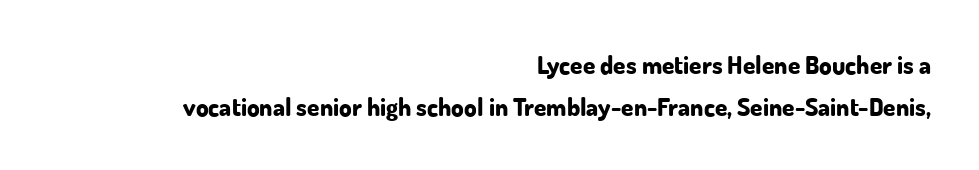
How are the letters spaced? Ordinarily, with no added tracking. Each row of text sits above clean, open space. You'd pick this weight for a headline — it's a proper bold. Ascenders rise straight up at ninety degrees. Is the block centered? No — it sits flush against the right margin.
